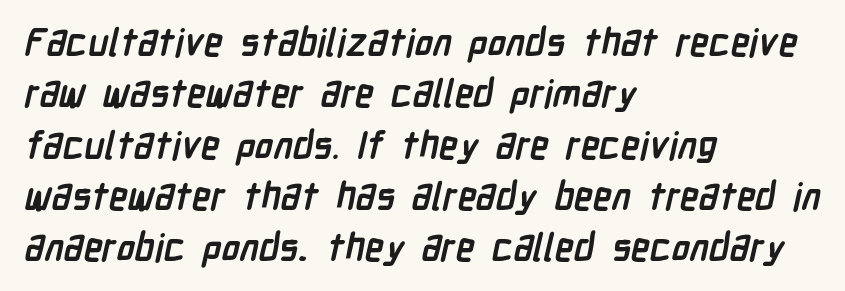
{"serif": "no", "bold": "yes", "weight": "semibold", "width": "condensed", "stroke_contrast": "low", "x_height": "medium", "monospaced": "no", "underline": "no", "align": "left", "line_spacing": "normal", "line_spacing_ratio": 1.35, "letter_spacing": "normal", "letter_spacing_em": 0.0, "glyph_px": 38}
